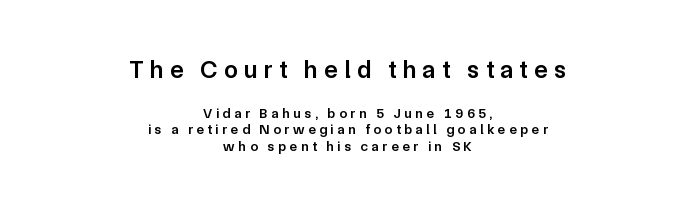
Q: Is the text bold? A: Semi-bold.
Q: Is the text italic (slanted)? A: No, it is upright.
Q: Is the text underlined? A: No.
Q: How is the paragraph aligned? A: Centered.
Q: Is the spacing between letters normal or unusually wide? A: Unusually wide.
Q: Which block of text is set in a larger size, the first (top) or the second (bottom)? A: The first (top) one.
